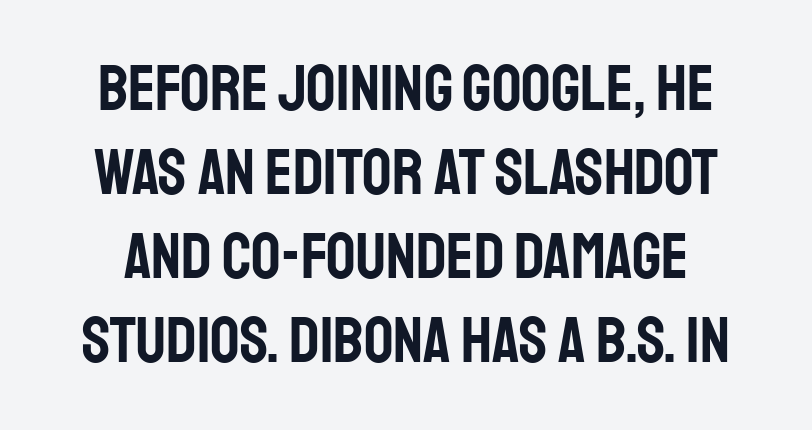
The strip under each line holds only bare page. The axis of the letterforms is exactly vertical. Think of a printed novel: that variable character pitch is what you see here. Honestly, the row spacing looks completely unremarkable. A typesetter would label this face a sans.
